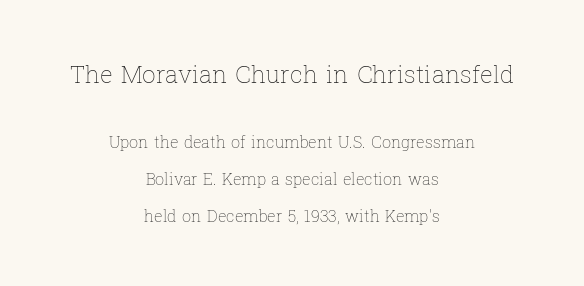
{"italic": "no", "bold": "no", "underline": "no", "align": "center", "line_spacing": "loose", "line_spacing_ratio": 2.32, "letter_spacing": "normal", "letter_spacing_em": 0.0, "larger_block": "first", "size_ratio": 1.5, "glyph_px": 24}
